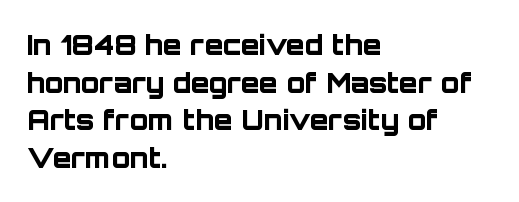
{"italic": "no", "bold": "yes", "underline": "no", "align": "left", "line_spacing": "normal", "line_spacing_ratio": 1.39, "letter_spacing": "normal", "letter_spacing_em": 0.0, "glyph_px": 27}
